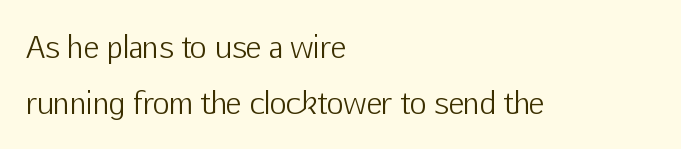
No heavy texture on the line: the type isn't bold. Rows of type keep a wide berth in the vertical direction. Rule under the text: the space is simply empty. Short note: letters normally spaced.
